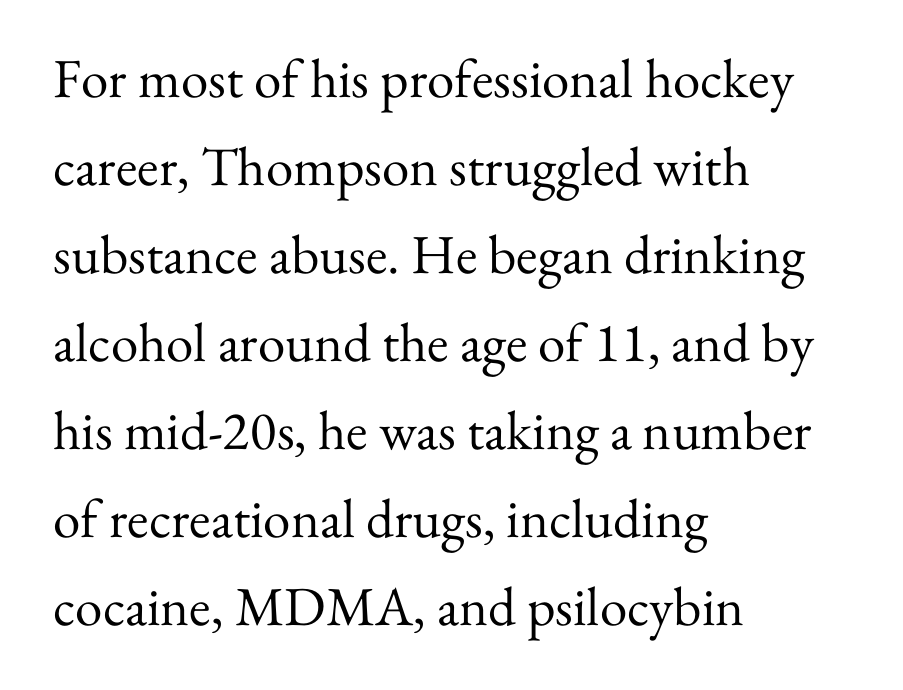
The vertical gap from one line to the next is medium. Font category for this specimen: serif. Compared with typical body copy, the letter spacing here is the same. The strokes are not fattened; the text isn't bold. Does the copy run flush right? No — it runs flush left. The zone under the glyphs is completely vacant.
